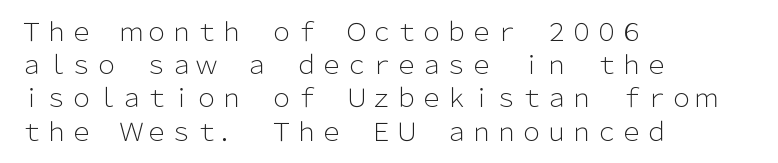
Q: Is the text bold? A: No.
Q: Is the text italic (slanted)? A: No, it is upright.
Q: Is the text underlined? A: No.
Q: How is the paragraph aligned? A: Left-aligned.
Q: Is the spacing between letters normal or unusually wide? A: Normal.
Q: Is the spacing between lines tight, normal or loose? A: Normal.
